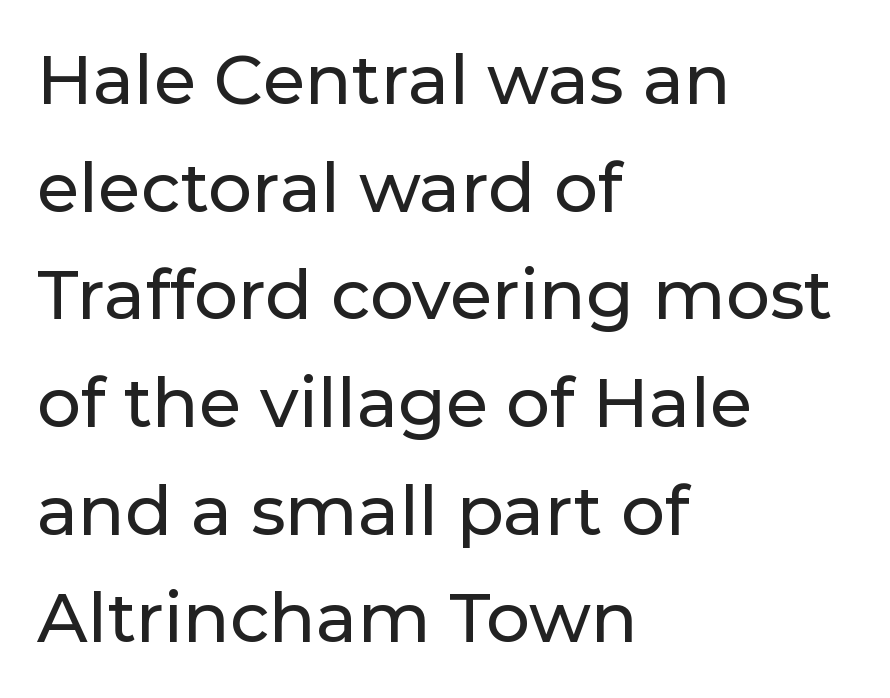
{"serif": "no", "italic": "no", "width": "normal", "stroke_contrast": "low", "x_height": "medium", "monospaced": "no", "underline": "no", "align": "left", "line_spacing": "normal", "line_spacing_ratio": 1.56, "letter_spacing": "normal", "letter_spacing_em": 0.0, "glyph_px": 69}
